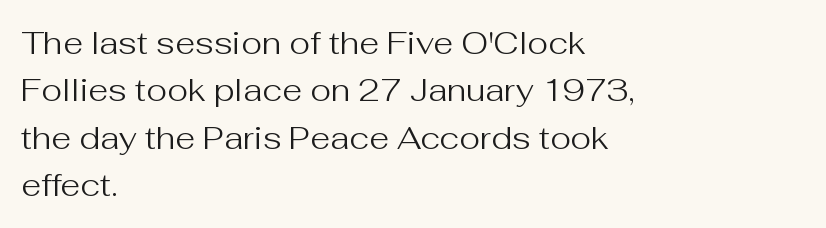
The image shows 32 px regular-weight sans-serif type, upright; set left-aligned, normal line spacing (1.48x), normal letter spacing, not underlined; medium stroke contrast and a medium x-height.
